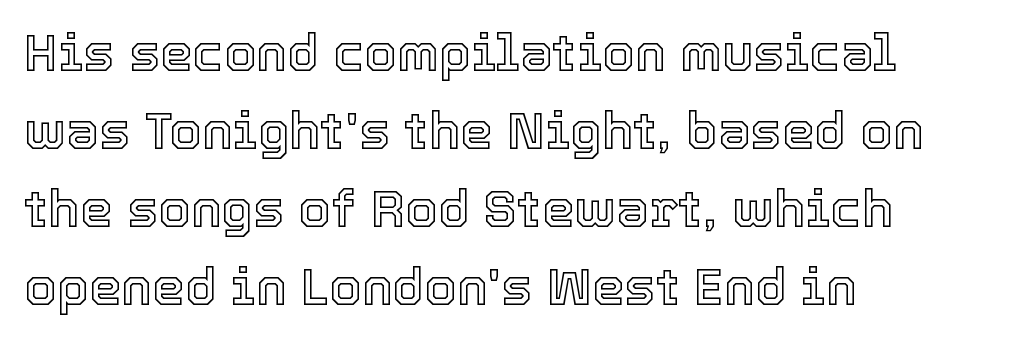
The image shows 52 px text type, upright; set left-aligned, normal line spacing (1.5x), normal letter spacing, not underlined; a medium x-height.
